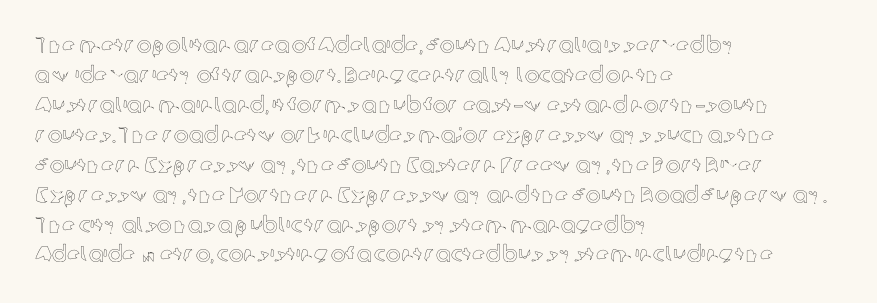
Decoration check: the copy has no underline. A roman cut, with each character standing at attention. The line-height multiplier appears to be the usual default. In CSS terms this would be text-align: left. Words appear dense and cohesive because spacing is normal.
